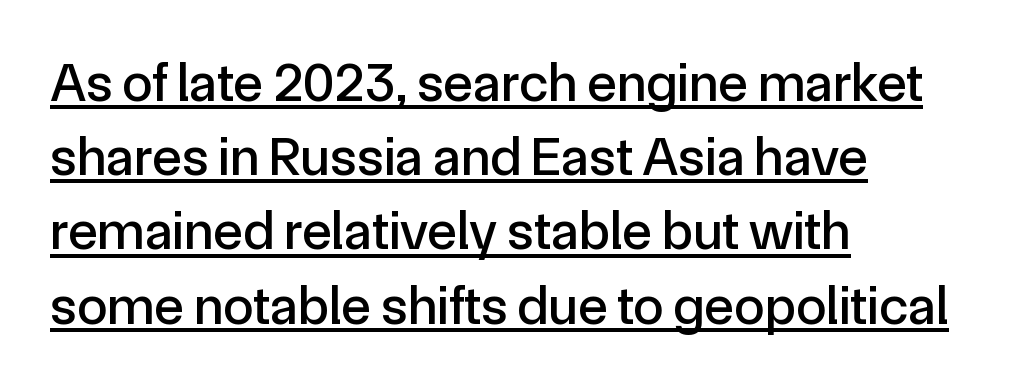
Q: Is the text italic (slanted)? A: No, it is upright.
Q: Is the typeface a serif or a sans-serif typeface? A: Sans-serif.
Q: Is the text underlined? A: Yes.
Q: How is the paragraph aligned? A: Left-aligned.
Q: Is the spacing between letters normal or unusually wide? A: Normal.
Q: Is the spacing between lines tight, normal or loose? A: Normal.
Q: Width (condensed, normal, or wide)? A: Normal.
Q: x-height? A: Medium.
Q: Monospaced? A: No.
